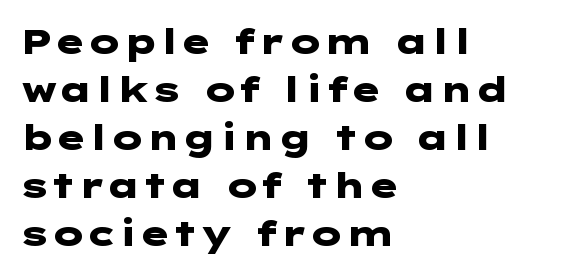
{"serif": "no", "italic": "no", "bold": "yes", "weight": "heavy", "width": "wide", "stroke_contrast": "low", "x_height": "medium", "underline": "no", "align": "left", "line_spacing": "normal", "line_spacing_ratio": 1.37, "letter_spacing": "normal", "letter_spacing_em": 0.0, "glyph_px": 35}
